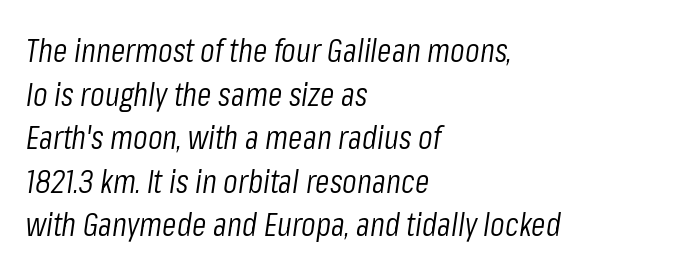
{"italic": "yes", "lean": "right", "slant_degrees": 8, "bold": "no", "weight": "light", "width": "condensed", "stroke_contrast": "low", "x_height": "medium", "monospaced": "no", "underline": "no", "align": "left", "line_spacing": "normal", "line_spacing_ratio": 1.32, "letter_spacing": "normal", "letter_spacing_em": 0.0, "glyph_px": 33}
